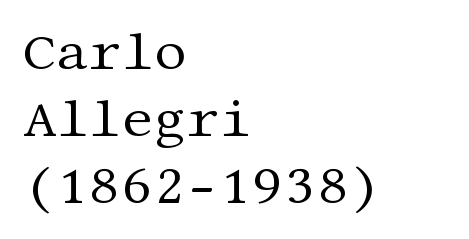
The image shows 51 px regular-weight serif type, upright; set left-aligned, normal line spacing (1.31x), normal letter spacing, not underlined; medium stroke contrast and a large x-height.
